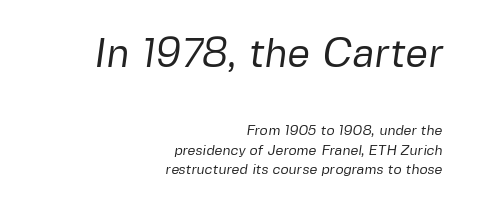
{"serif": "no", "bold": "no", "weight": "regular", "width": "normal", "stroke_contrast": "low", "x_height": "medium", "monospaced": "no", "underline": "no", "align": "right", "line_spacing": "normal", "line_spacing_ratio": 1.38, "letter_spacing": "normal", "letter_spacing_em": 0.0, "larger_block": "first", "size_ratio": 2.86, "glyph_px": 40}
